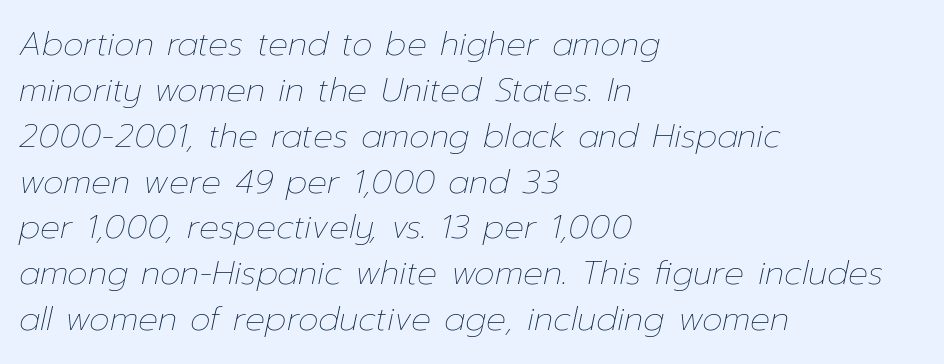
Think of a printed novel: that variable character pitch is what you see here. Descenders hang freely into open space. The weight tops out at a normal text grade. These lines keep a tight, regular rhythm from letter to letter. Leftover space on each line is placed entirely after the last word.
